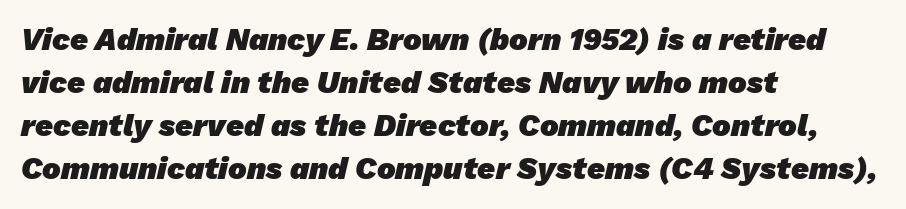
{"serif": "no", "bold": "yes", "weight": "heavy", "width": "normal", "stroke_contrast": "low", "x_height": "medium", "monospaced": "no", "underline": "no", "align": "left", "line_spacing": "normal", "line_spacing_ratio": 1.39, "letter_spacing": "normal", "letter_spacing_em": 0.0, "glyph_px": 31}
